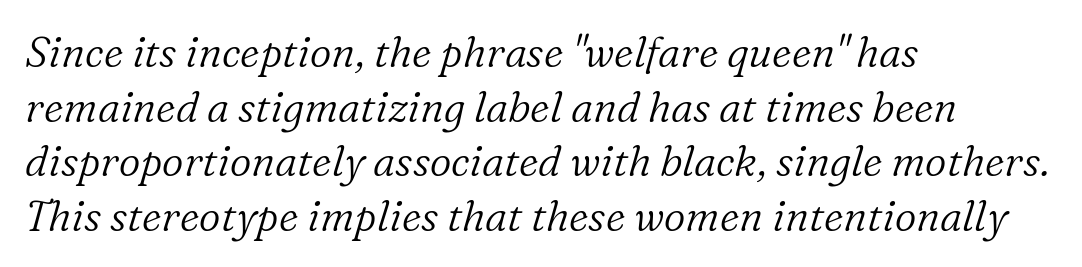
A normal amount of white space separates one row of letters from the next. This is serif lettering, the kind often seen in printed books. Emphasis-style slanted type is in use. Caption: face not bold, strokes unweighted. The letters sit at their default tracking, neither squeezed nor spread. Visually the block forms a straight wall on the left and a jagged coastline on the right.
